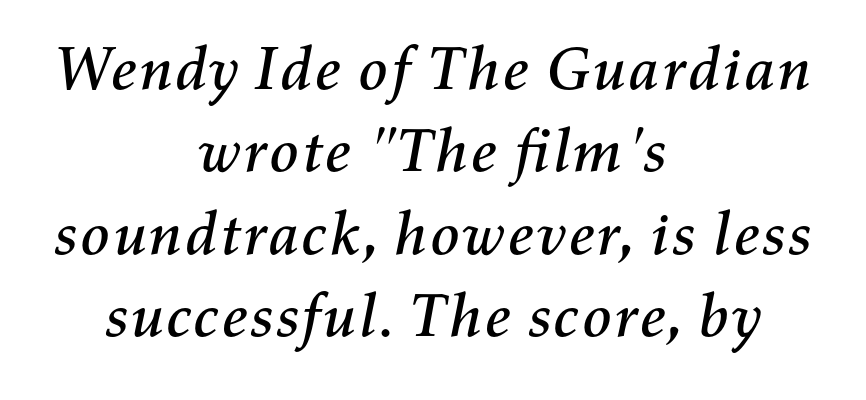
The image shows 61 px text type, italic (leaning right); set centered, normal line spacing (1.35x), normal letter spacing, not underlined; medium stroke contrast and a medium x-height.
